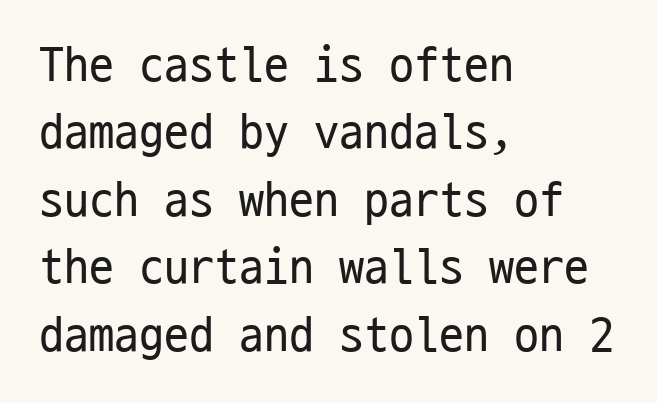
Q: Is the text bold? A: No.
Q: Is the text italic (slanted)? A: No, it is upright.
Q: Is the typeface a serif or a sans-serif typeface? A: Sans-serif.
Q: Is the text underlined? A: No.
Q: How is the paragraph aligned? A: Left-aligned.
Q: Is the spacing between letters normal or unusually wide? A: Normal.
Q: Is the spacing between lines tight, normal or loose? A: Normal.
Q: Width (condensed, normal, or wide)? A: Condensed.
Q: Stroke contrast? A: Low.
Q: x-height? A: Medium.
Q: Monospaced? A: Yes.
